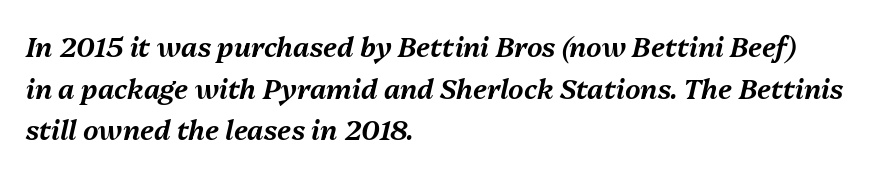
The image shows 27 px text type, italic (leaning right); set left-aligned, normal line spacing (1.54x), normal letter spacing, not underlined.
